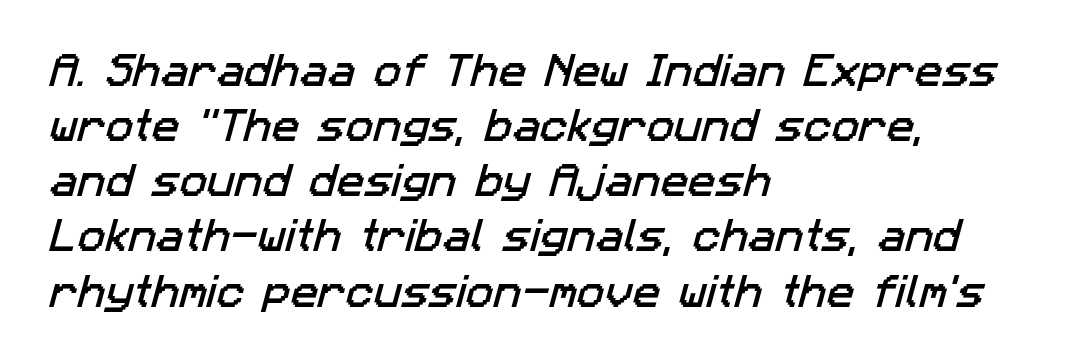
{"serif": "no", "width": "normal", "stroke_contrast": "low", "x_height": "medium", "monospaced": "no", "underline": "no", "align": "left", "line_spacing": "normal", "line_spacing_ratio": 1.49, "letter_spacing": "normal", "letter_spacing_em": 0.0, "glyph_px": 37}
